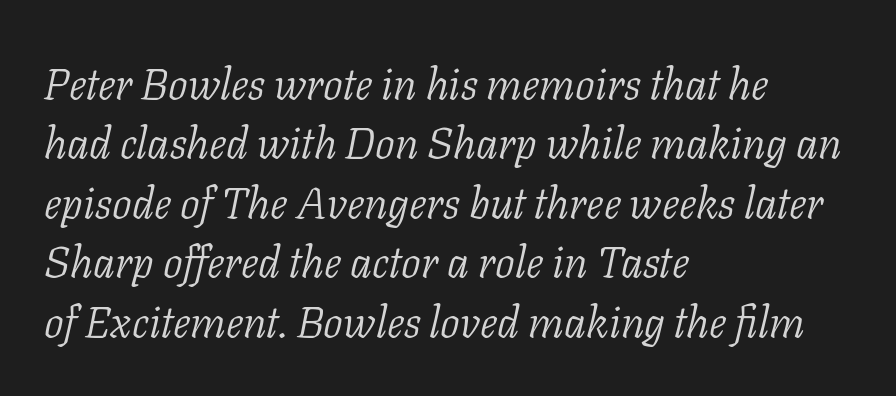
Q: Is the text bold? A: No.
Q: Is the text italic (slanted)? A: Yes, it leans right by about 11 degrees.
Q: Is the typeface a serif or a sans-serif typeface? A: Serif.
Q: Is the text underlined? A: No.
Q: How is the paragraph aligned? A: Left-aligned.
Q: Is the spacing between letters normal or unusually wide? A: Normal.
Q: Is the spacing between lines tight, normal or loose? A: Normal.
Q: Width (condensed, normal, or wide)? A: Normal.
Q: Stroke contrast? A: Low.
Q: x-height? A: Medium.
Q: Monospaced? A: No.
